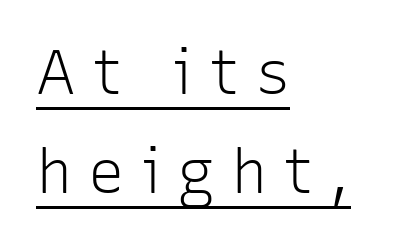
The lines are quadded left. No letter is thick-stroked: the sample isn't bold. Evenly set lines give the paragraph a standard silhouette. The gaps between neighbouring characters are conspicuously large. This is underlined copy, the kind a proofreader might mark for attention.
